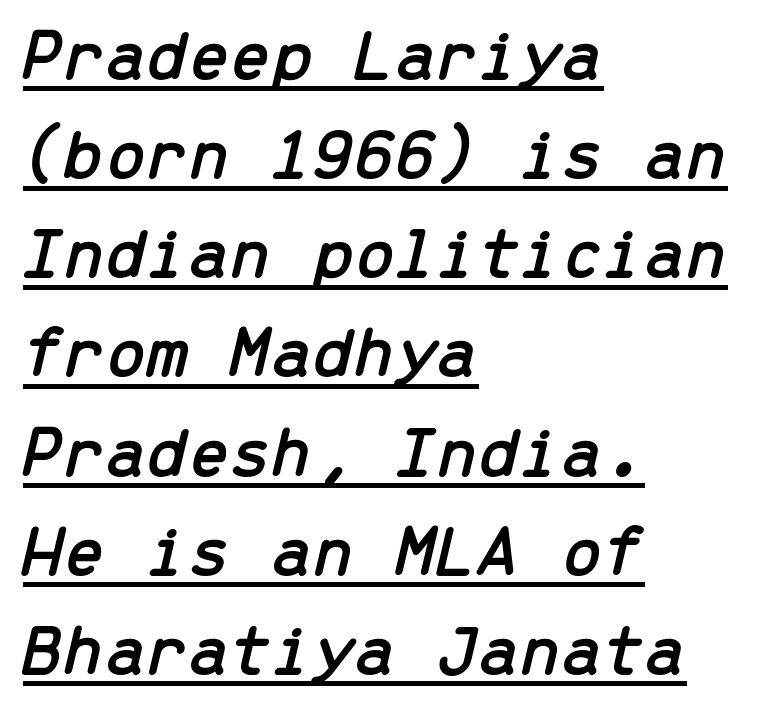
Line spacing here is normal. The lines in this sample share a left origin and differ only in where they stop. Caption: standard tracking, unaltered. The rendering uses typewriter-style spacing with identical character cells.
